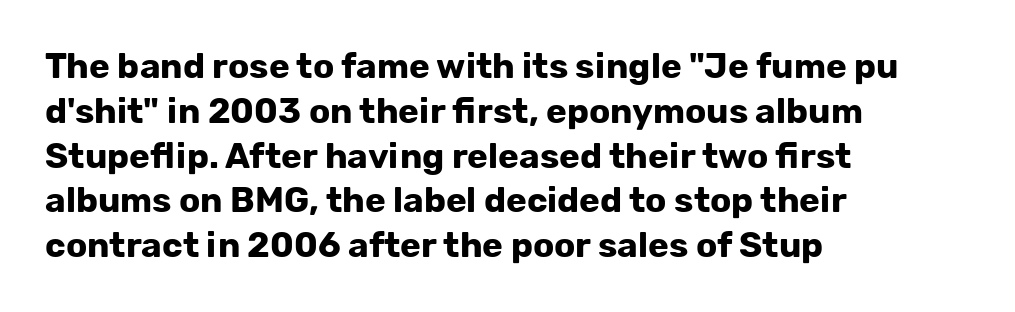
The image shows 35 px bold sans-serif type, upright; set left-aligned, normal line spacing (1.28x), normal letter spacing, not underlined; low stroke contrast and a medium x-height.
